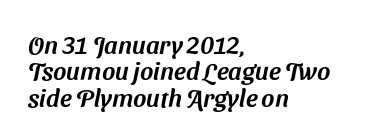
The gap between lines stays unmarked. The lines are quadded left. What's the leading like? Squeezed, with rows nearly overlapping. Each word holds together tightly as a unit, with standard inter-letter gaps.
